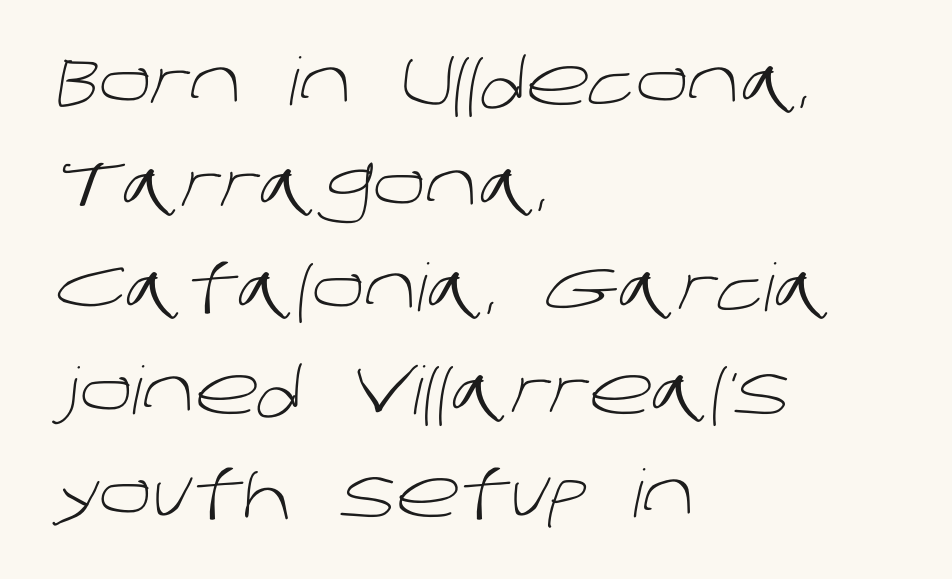
Q: Is the text bold? A: No.
Q: Is the typeface a serif or a sans-serif typeface? A: Sans-serif.
Q: Is the text underlined? A: No.
Q: How is the paragraph aligned? A: Left-aligned.
Q: Is the spacing between letters normal or unusually wide? A: Normal.
Q: Is the spacing between lines tight, normal or loose? A: Normal.
Q: Width (condensed, normal, or wide)? A: Normal.
Q: Stroke contrast? A: Low.
Q: x-height? A: Large.
Q: Monospaced? A: No.
